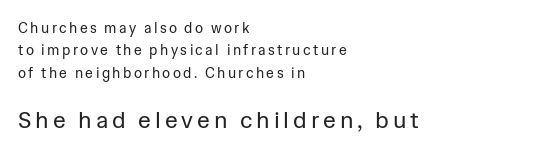
Q: Is the text bold? A: No.
Q: Is the text italic (slanted)? A: No, it is upright.
Q: Is the text underlined? A: No.
Q: How is the paragraph aligned? A: Left-aligned.
Q: Is the spacing between lines tight, normal or loose? A: Normal.
Q: Which block of text is set in a larger size, the first (top) or the second (bottom)? A: The second (bottom) one.
